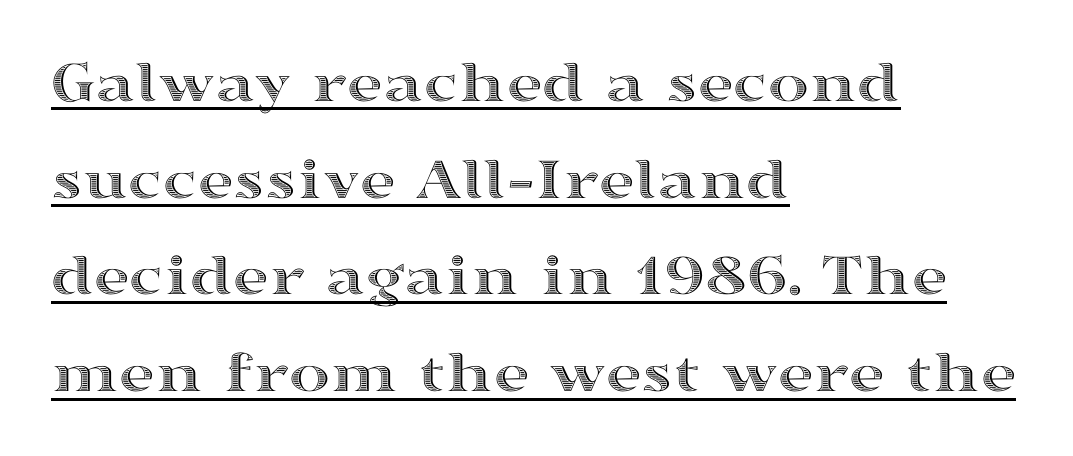
The image shows 62 px wide type, upright; set left-aligned, normal line spacing (1.56x), normal letter spacing, underlined; a medium x-height.
